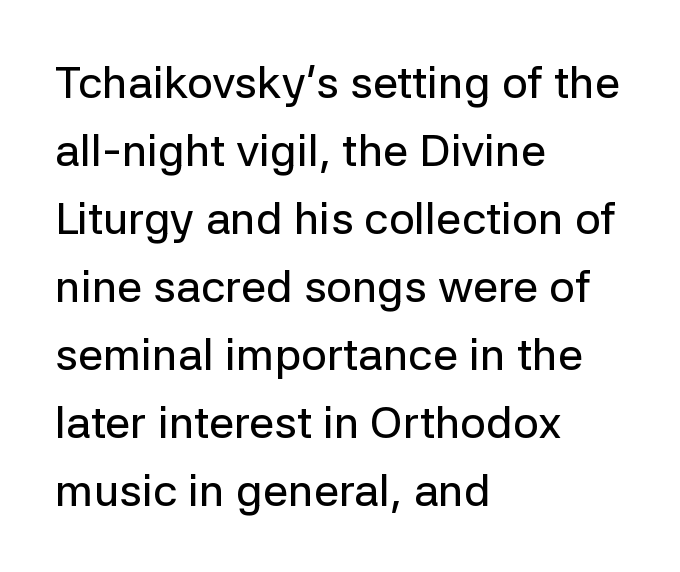
The image shows 45 px sans-serif type, upright; set left-aligned, normal line spacing (1.51x), normal letter spacing, not underlined; low stroke contrast and a medium x-height.
